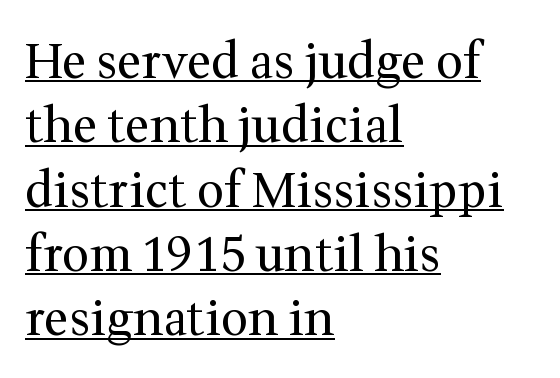
Compared with a typical body face, this is equally light or lighter still. A typesetter would call this proportional, since set widths differ per character. Which margin do the lines hug? The left one — the right edge is uneven. When letters stand straight like this, we call the style roman or upright.
